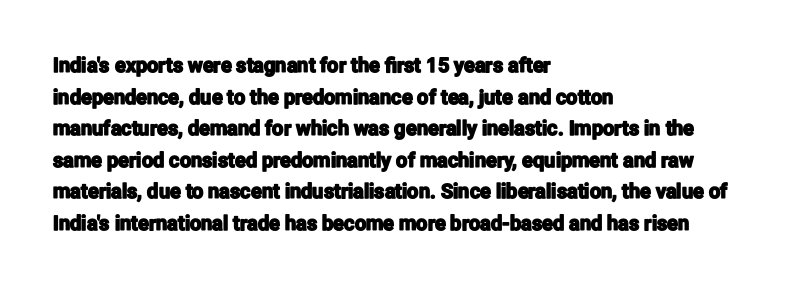
{"italic": "no", "underline": "no", "align": "left", "line_spacing": "normal", "line_spacing_ratio": 1.58, "letter_spacing": "normal", "letter_spacing_em": 0.0, "glyph_px": 20}
